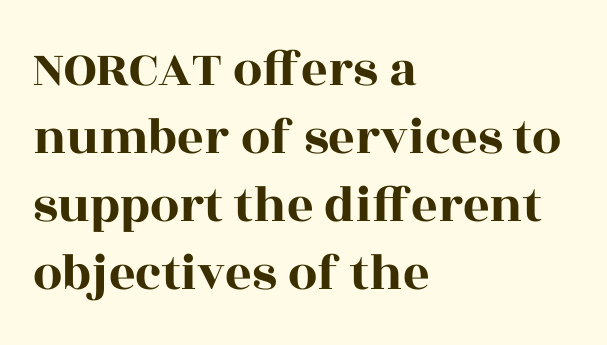
Evenly set lines give the paragraph a standard silhouette. Words float on clear page, feet unadorned. Each line starts at the same left margin while the right side varies. What stands out about the letter spacing? Nothing — it is the standard amount.
